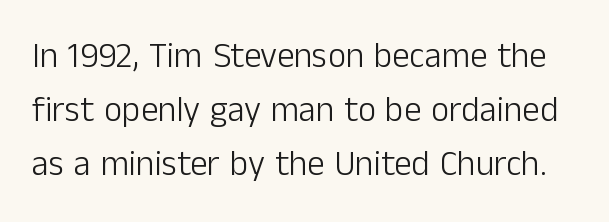
Q: Is the text bold? A: No.
Q: Is the text italic (slanted)? A: No, it is upright.
Q: Is the typeface a serif or a sans-serif typeface? A: Sans-serif.
Q: Is the text underlined? A: No.
Q: Is the spacing between letters normal or unusually wide? A: Normal.
Q: Is the spacing between lines tight, normal or loose? A: Normal.
Q: Width (condensed, normal, or wide)? A: Normal.
Q: Stroke contrast? A: Low.
Q: x-height? A: Medium.
Q: Monospaced? A: No.
